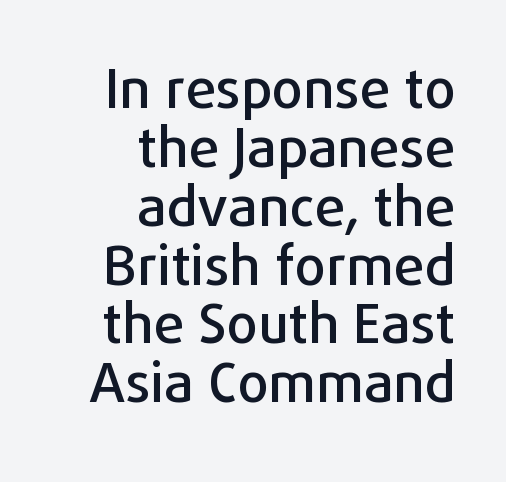
{"serif": "no", "italic": "no", "width": "normal", "stroke_contrast": "low", "x_height": "medium", "monospaced": "no", "underline": "no", "align": "right", "line_spacing": "tight", "line_spacing_ratio": 1.07, "letter_spacing": "normal", "letter_spacing_em": 0.0, "glyph_px": 55}
